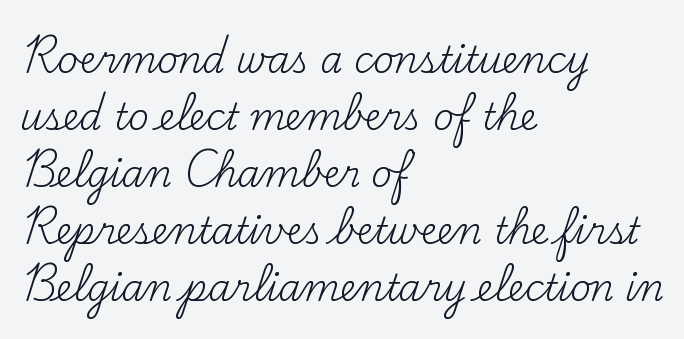
Is the stroke heavy? The answer is a plain regular-or-lighter. Students, observe: this is what conventionally led text looks like. Character widths vary here, with narrow letters taking less room than wide ones. Is the letter spacing exaggerated? No — it looks like the ordinary default.
